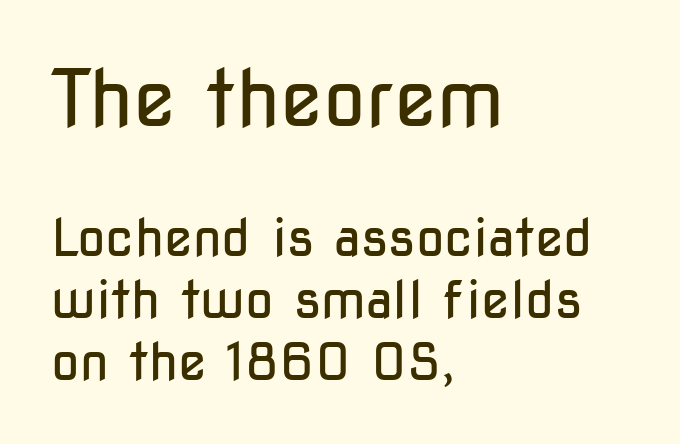
{"serif": "no", "italic": "no", "bold": "no", "weight": "regular", "width": "condensed", "stroke_contrast": "low", "x_height": "medium", "monospaced": "no", "underline": "no", "align": "left", "line_spacing_ratio": 1.19, "letter_spacing": "normal", "letter_spacing_em": 0.0, "larger_block": "first", "size_ratio": 1.5, "glyph_px": 78}
